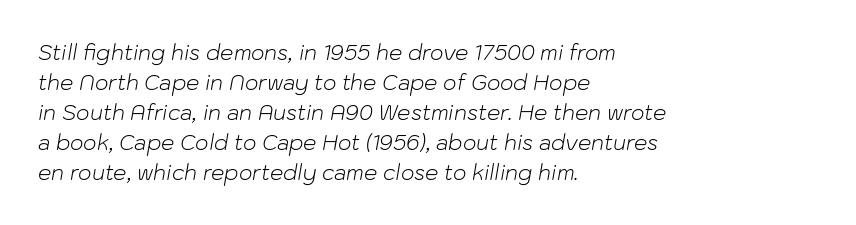
Q: Is the text bold? A: No.
Q: Is the text italic (slanted)? A: Yes, it leans right by about 10 degrees.
Q: Is the text underlined? A: No.
Q: How is the paragraph aligned? A: Left-aligned.
Q: Is the spacing between letters normal or unusually wide? A: Normal.
Q: Is the spacing between lines tight, normal or loose? A: Normal.
